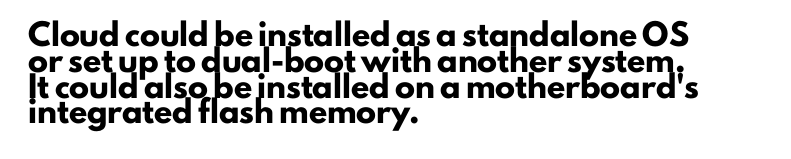
{"italic": "no", "bold": "yes", "underline": "no", "align": "left", "line_spacing": "normal", "line_spacing_ratio": 1.29, "letter_spacing": "normal", "letter_spacing_em": 0.0, "glyph_px": 20}
